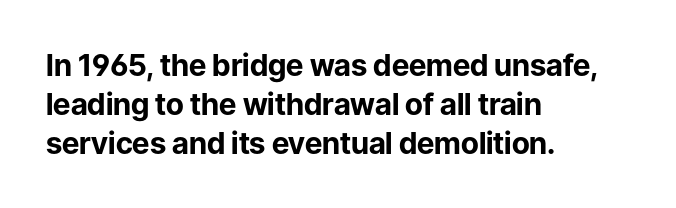
{"serif": "no", "italic": "no", "bold": "yes", "weight": "bold", "width": "normal", "stroke_contrast": "low", "x_height": "medium", "monospaced": "no", "underline": "no", "align": "left", "line_spacing": "normal", "line_spacing_ratio": 1.3, "letter_spacing": "normal", "letter_spacing_em": 0.0, "glyph_px": 30}
